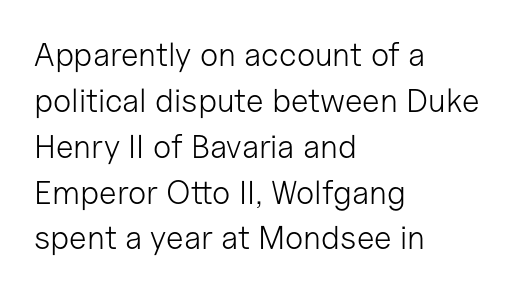
Here the glyphs are tracked normally, forming tight word shapes. The strip under each line holds only bare page. In terms of leading, this rendering sits right in the middle. Bold? No — there's no thickening of the strokes. Caption: multi-line text, flush left, ragged right. In terms of letterform style, serifs are entirely absent.
